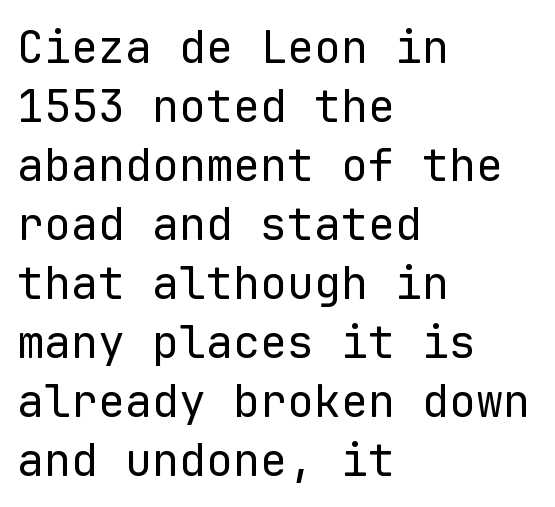
{"serif": "no", "italic": "no", "bold": "no", "weight": "regular", "width": "normal", "stroke_contrast": "low", "x_height": "medium", "monospaced": "yes", "underline": "no", "align": "left", "line_spacing": "normal", "line_spacing_ratio": 1.31, "letter_spacing": "normal", "letter_spacing_em": 0.0, "glyph_px": 45}
